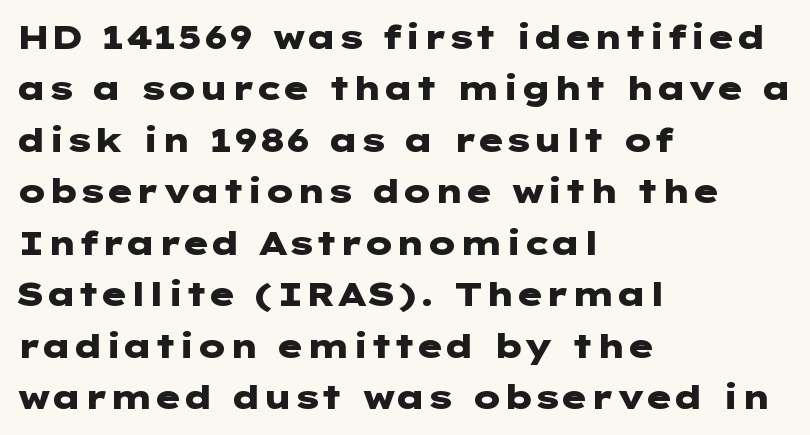
The passage shown has conventional tracking throughout. A typesetter would call this leading conventional body-copy spacing. The designer went with a sans here, leaving each stem footless. The rag falls on the right side of this text block.
